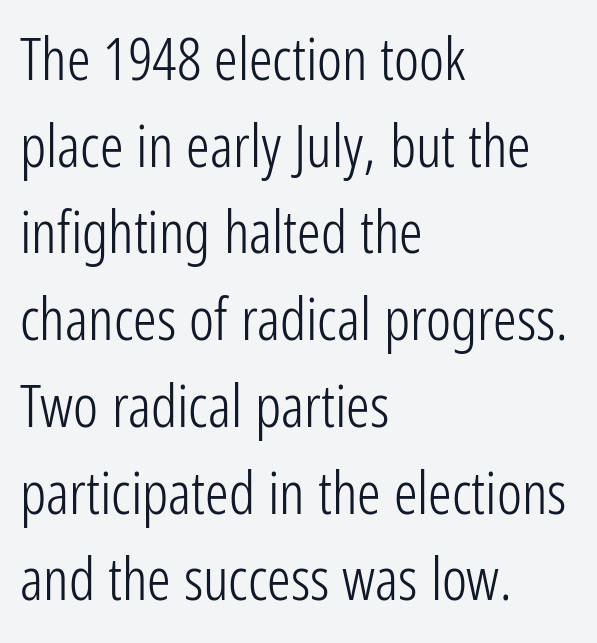
Designer's note — italics off, roman on. Unmarked baselines from the first word to the last. Is the block centered? No — it sits flush against the left margin. Heaviness? Minimal to ordinary, like unemphasized prose. Is this a fixed-width face? No — the glyphs have proportional, varying widths.
